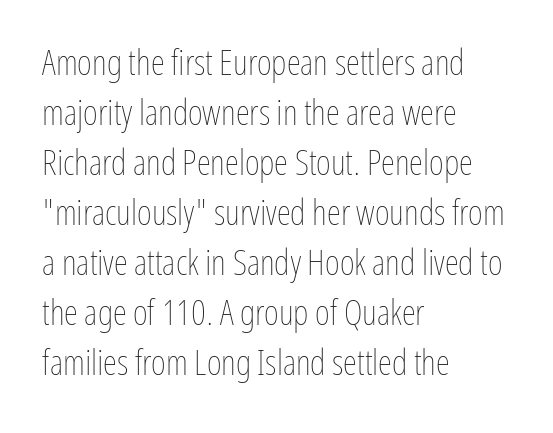
No heavy texture on the line: the type isn't bold. The rendering keeps characters at their native spacing. Where is the straight margin? On the left. Rows of type keep a routine distance in the vertical direction.
